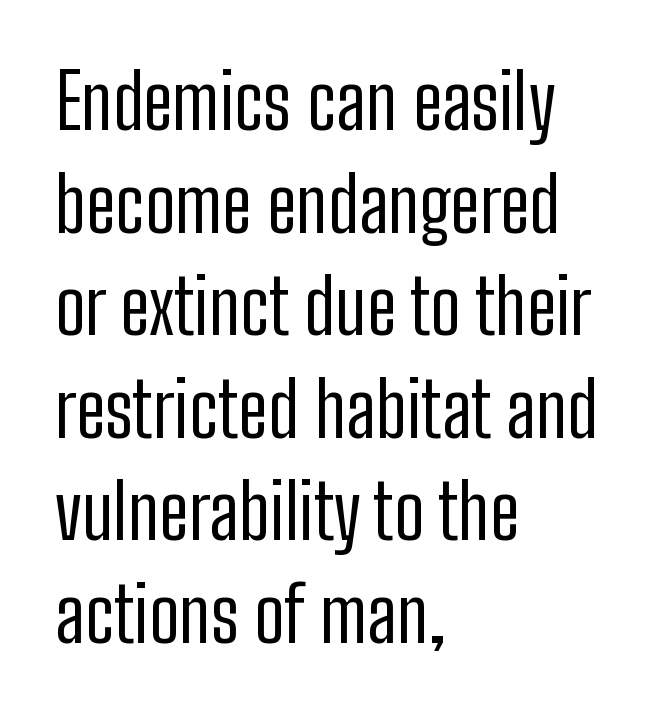
Q: Is the text bold? A: No.
Q: Is the text italic (slanted)? A: No, it is upright.
Q: Is the typeface a serif or a sans-serif typeface? A: Sans-serif.
Q: Is the text underlined? A: No.
Q: How is the paragraph aligned? A: Left-aligned.
Q: Is the spacing between letters normal or unusually wide? A: Normal.
Q: Is the spacing between lines tight, normal or loose? A: Normal.
Q: Width (condensed, normal, or wide)? A: Condensed.
Q: Stroke contrast? A: Low.
Q: x-height? A: Medium.
Q: Monospaced? A: No.
